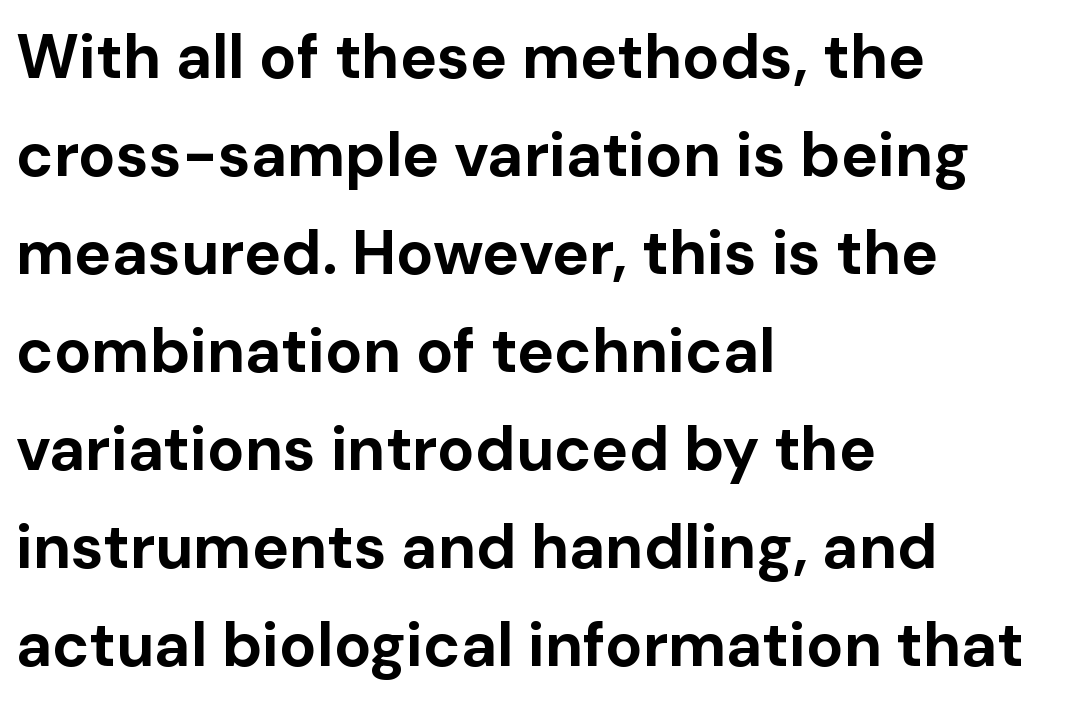
Q: Is the text bold? A: Yes.
Q: Is the text italic (slanted)? A: No, it is upright.
Q: Is the typeface a serif or a sans-serif typeface? A: Sans-serif.
Q: Is the text underlined? A: No.
Q: How is the paragraph aligned? A: Left-aligned.
Q: Is the spacing between letters normal or unusually wide? A: Normal.
Q: Is the spacing between lines tight, normal or loose? A: Normal.
Q: Width (condensed, normal, or wide)? A: Normal.
Q: Stroke contrast? A: Low.
Q: x-height? A: Medium.
Q: Monospaced? A: No.
